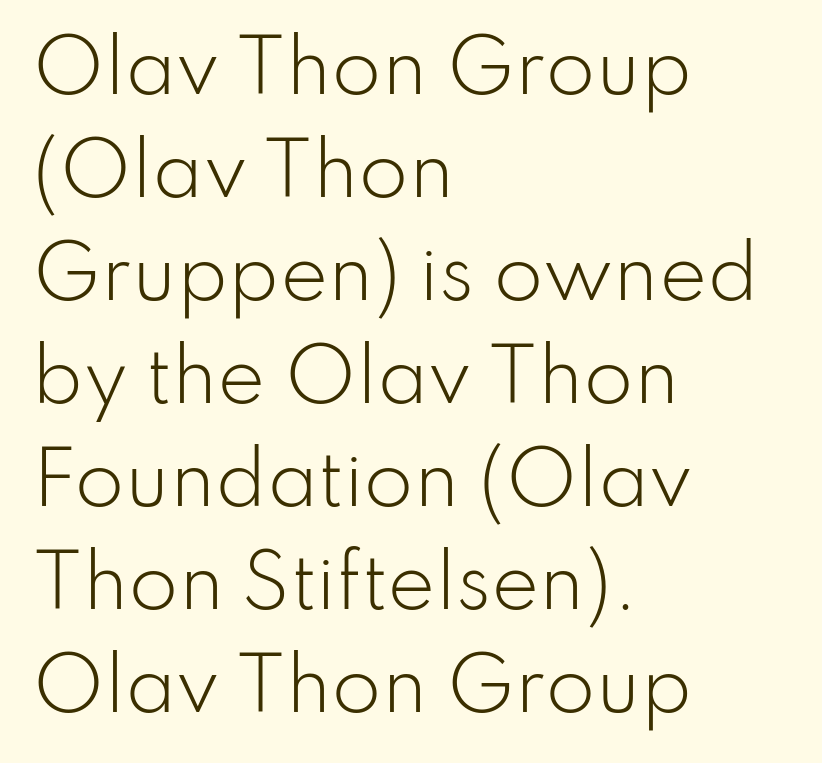
No heavy texture on the line: the type isn't bold. A normal amount of white space separates one row of letters from the next. This is sans-serif lettering, the kind often seen on screens and signage. Descenders hang freely into open space. Here the designer chose a conventional face with non-uniform glyph widths.
